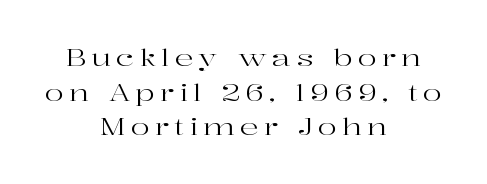
{"italic": "no", "bold": "no", "underline": "no", "align": "center", "line_spacing": "normal", "line_spacing_ratio": 1.51, "letter_spacing": "wide", "letter_spacing_em": 0.22, "glyph_px": 23}
